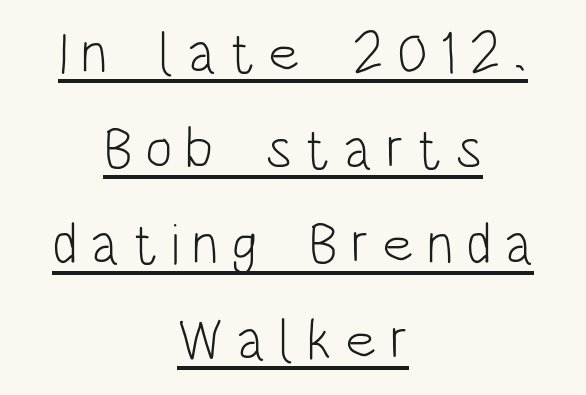
The image shows 58 px light, condensed sans-serif type, upright; set centered, normal line spacing (1.65x), unusually wide letter spacing (+0.22 em), underlined; low stroke contrast and a large x-height.
